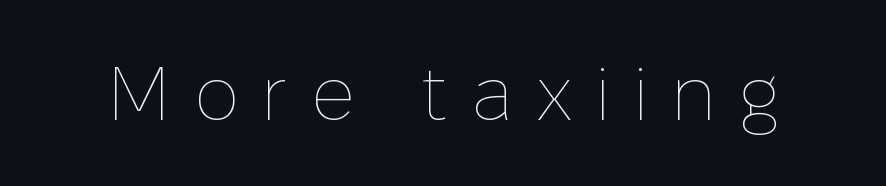
The image shows 76 px thin type, upright; set unusually wide letter spacing (+0.29 em), not underlined; low stroke contrast and a medium x-height.
